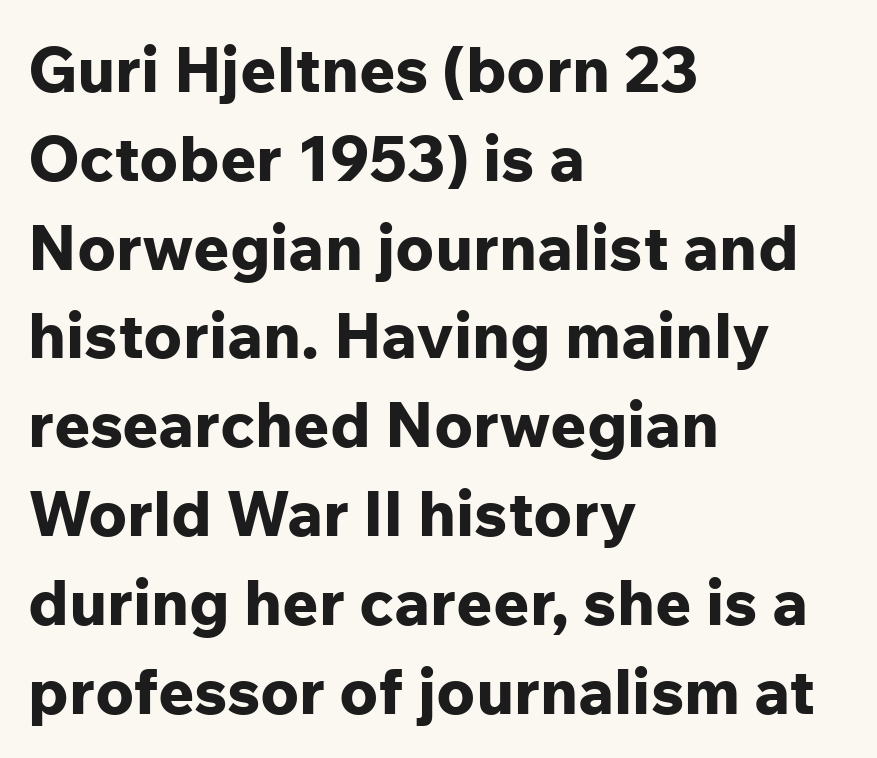
The image shows 63 px bold sans-serif type, upright; set left-aligned, normal line spacing (1.41x), normal letter spacing, not underlined; low stroke contrast and a medium x-height.
